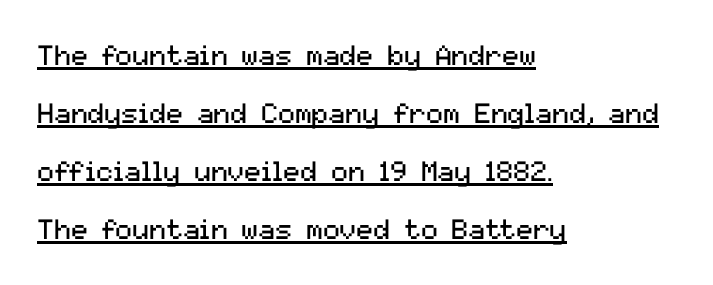
{"serif": "no", "italic": "no", "bold": "no", "weight": "regular", "width": "normal", "stroke_contrast": "medium", "x_height": "medium", "monospaced": "no", "underline": "yes", "align": "left", "line_spacing": "loose", "line_spacing_ratio": 2.07, "letter_spacing": "normal", "letter_spacing_em": 0.0, "glyph_px": 28}
